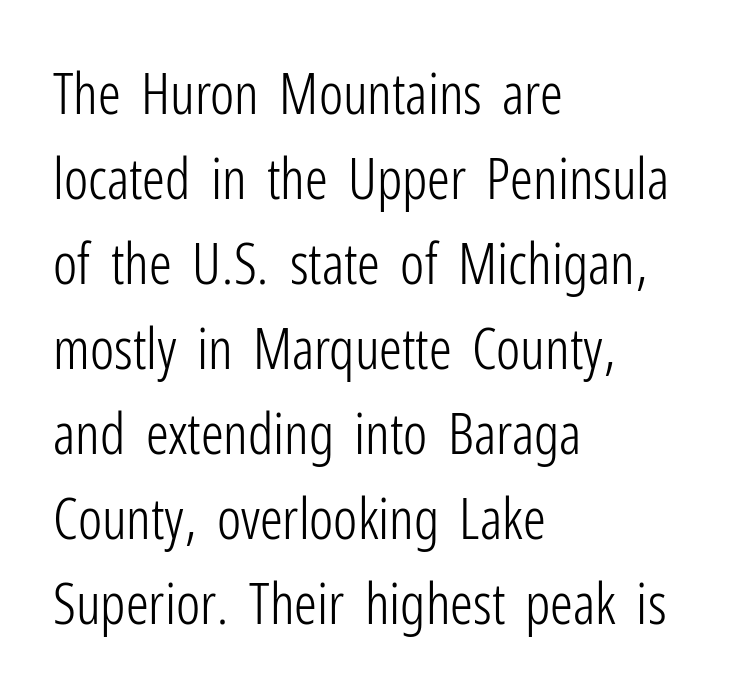
Caption: face not bold, strokes unweighted. The letters stand straight up with perfectly vertical stems. Quick note: interline space is typical. This rendering employs a face without finishing strokes, i.e., a sans-serif. Look at the tracking — it's just the regular setting, nothing added.
